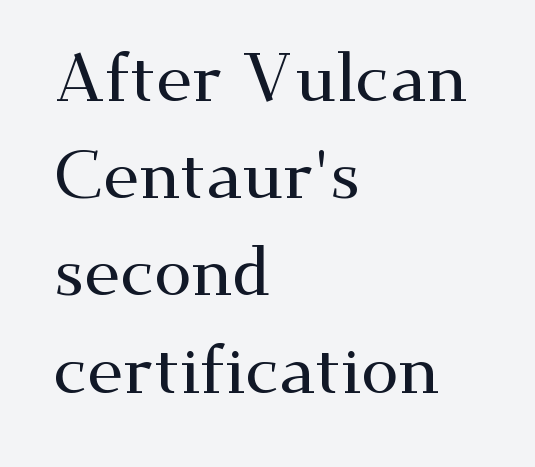
The image shows 68 px wide serif type, upright; set left-aligned, normal line spacing (1.43x), normal letter spacing, not underlined; medium stroke contrast and a small x-height.
